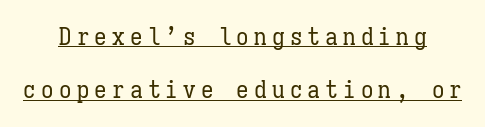
A light-to-regular cut is what we see here. Honestly, the underline is the first thing you notice here. The passage shown stacks its lines with a broad gap. Rendered with straight, roman letterforms. Line starts and ends both wander, symmetrically.
